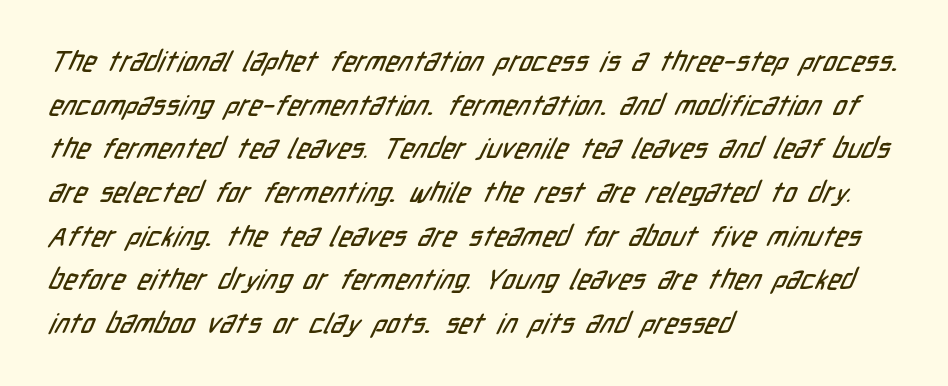
Q: Is the typeface a serif or a sans-serif typeface? A: Sans-serif.
Q: Is the text underlined? A: No.
Q: How is the paragraph aligned? A: Left-aligned.
Q: Is the spacing between letters normal or unusually wide? A: Normal.
Q: Is the spacing between lines tight, normal or loose? A: Normal.
Q: Width (condensed, normal, or wide)? A: Condensed.
Q: Stroke contrast? A: Low.
Q: x-height? A: Medium.
Q: Monospaced? A: No.
